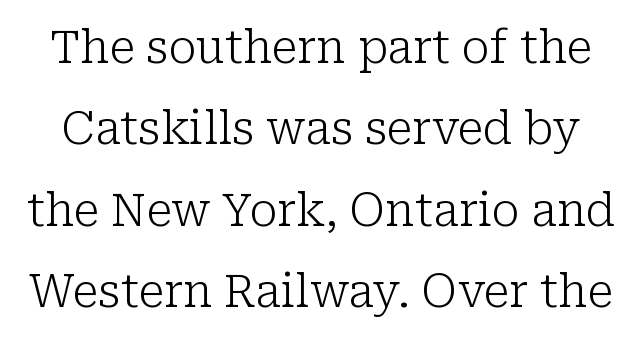
Font category for this specimen: serif. Has an underline been added? It has not. The typeface has the unassuming heft of standard copy or less. Think of a printed novel: that variable character pitch is what you see here. Nothing unusual about the tracking: characters are spaced as the font intends. Is there any slant? The stems are plumb.
